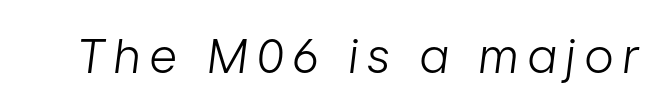
Rendered with sloped, italic letterforms. Weight: not bold — regular or lighter. Characters follow at a spacing far wider than the type designer built in. Beneath every word, the page is bare.
